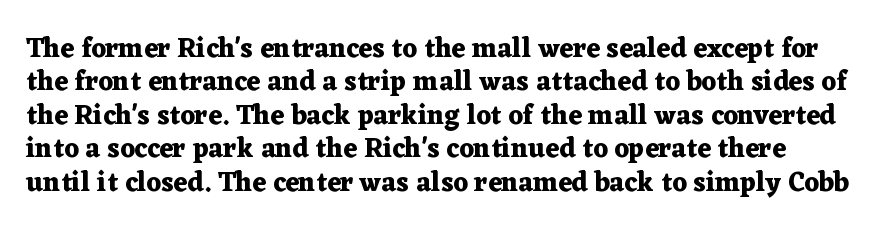
{"italic": "no", "bold": "yes", "underline": "no", "line_spacing_ratio": 1.24, "letter_spacing": "normal", "letter_spacing_em": 0.0, "glyph_px": 27}
